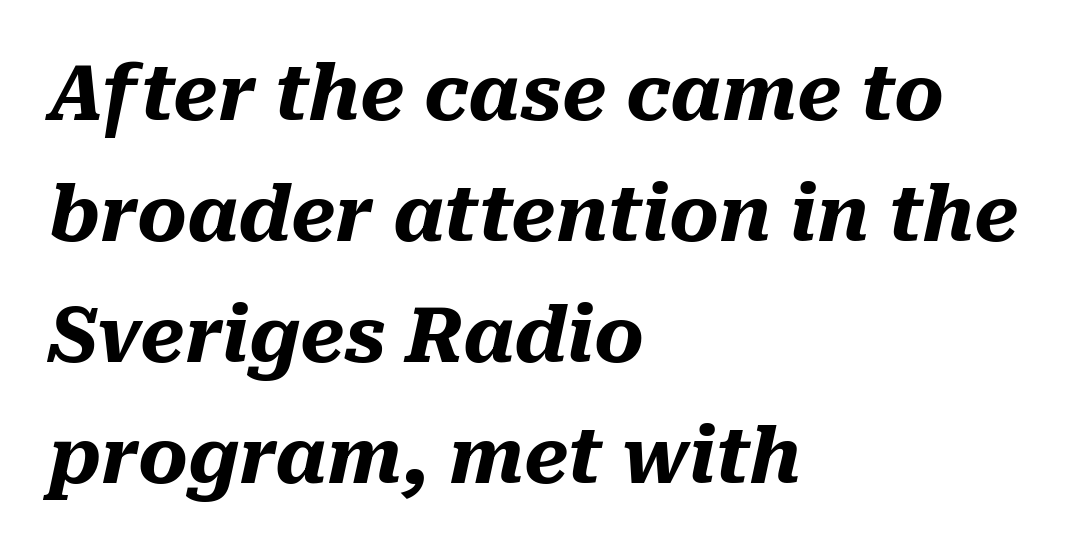
{"italic": "yes", "lean": "right", "slant_degrees": 10, "bold": "yes", "weight": "heavy", "width": "normal", "stroke_contrast": "medium", "x_height": "medium", "monospaced": "no", "underline": "no", "align": "left", "line_spacing": "normal", "line_spacing_ratio": 1.59, "letter_spacing": "normal", "letter_spacing_em": 0.0, "glyph_px": 76}
